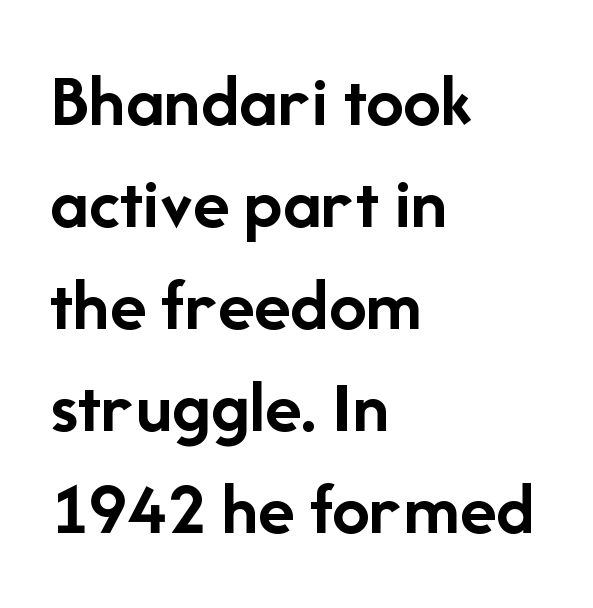
{"serif": "no", "italic": "no", "bold": "yes", "weight": "semibold", "width": "normal", "stroke_contrast": "low", "x_height": "medium", "monospaced": "no", "underline": "no", "align": "left", "line_spacing": "normal", "line_spacing_ratio": 1.36, "letter_spacing": "normal", "letter_spacing_em": 0.0, "glyph_px": 75}
